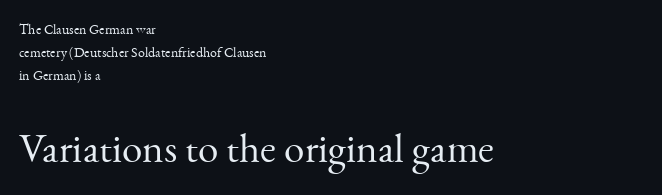
{"serif": "yes", "italic": "no", "bold": "no", "weight": "light", "width": "normal", "stroke_contrast": "medium", "x_height": "small", "monospaced": "no", "underline": "no", "align": "left", "line_spacing": "normal", "line_spacing_ratio": 1.63, "letter_spacing": "normal", "letter_spacing_em": 0.0, "larger_block": "second", "size_ratio": 2.93, "glyph_px": 41}
